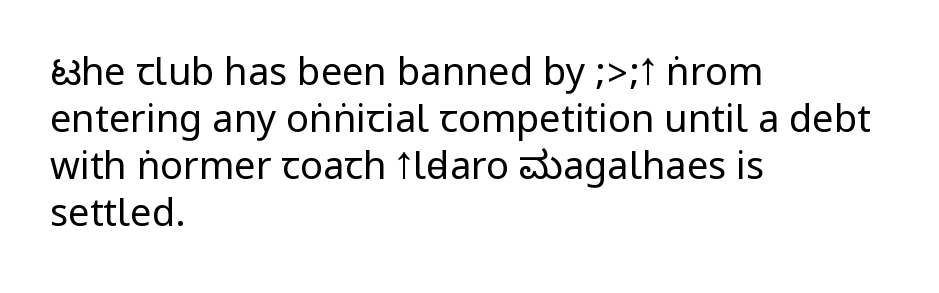
There is no visible air inserted between adjacent glyphs. Notice how the passage keeps a crisp vertical edge on the left only. Type without underlining. Ascenders rise straight up at ninety degrees. This rendering employs a face without finishing strokes, i.e., a sans-serif.
